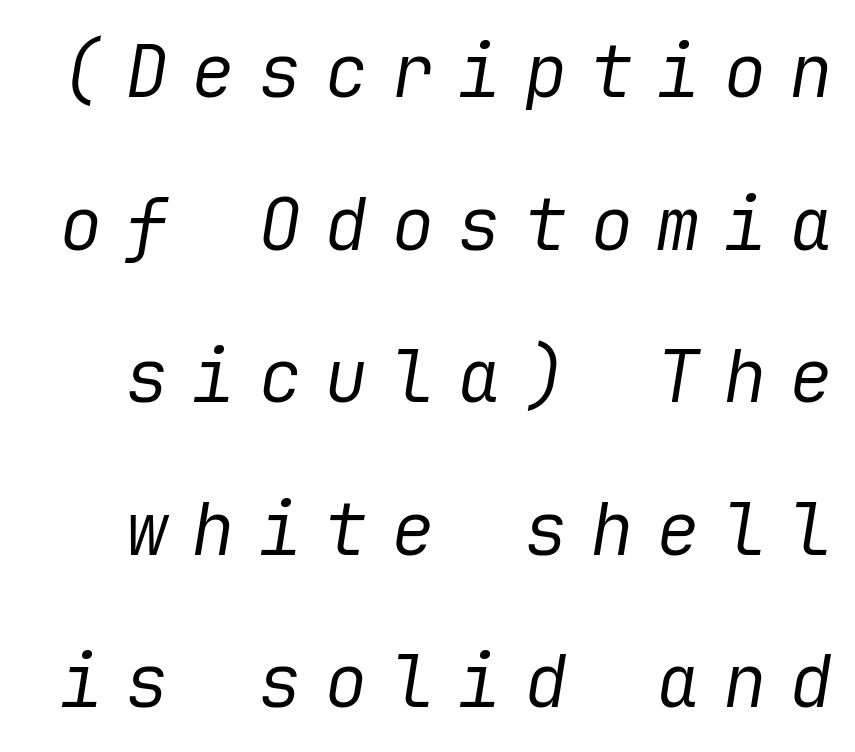
Beneath every word, the page is bare. The axis of the letterforms is tilted away from vertical. The rendering uses a large line-height, opening up the rows. Each word looks stretched out because of the extra space between its letters. The cut favours lightness, reaching ordinary text weight at its darkest.
